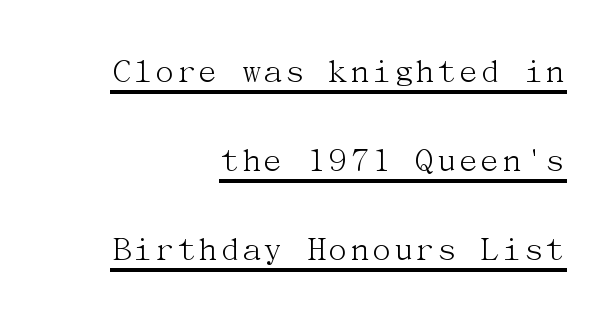
The image shows 37 px light serif type, upright; set right-aligned, loose line spacing (2.41x), normal letter spacing, underlined; medium stroke contrast and a medium x-height.
